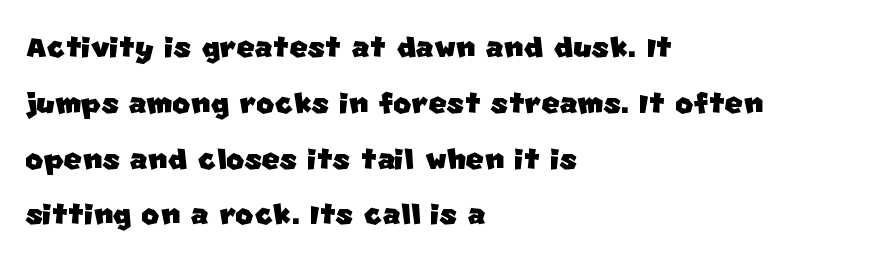
The image shows 39 px sans-serif type; set left-aligned, normal line spacing (1.43x), normal letter spacing, not underlined; low stroke contrast and a large x-height.
